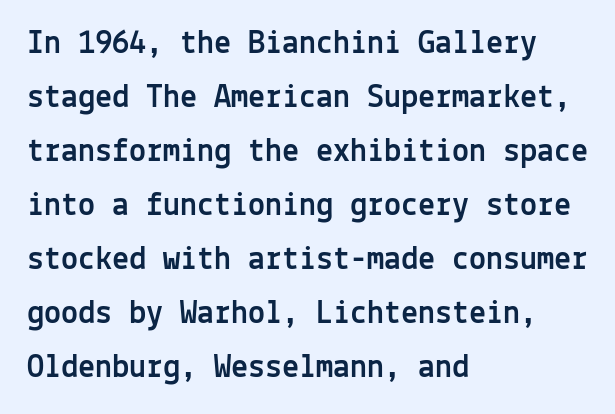
The image shows 34 px sans-serif type, upright, monospaced; set left-aligned, normal line spacing (1.59x), normal letter spacing, not underlined; a medium x-height.
